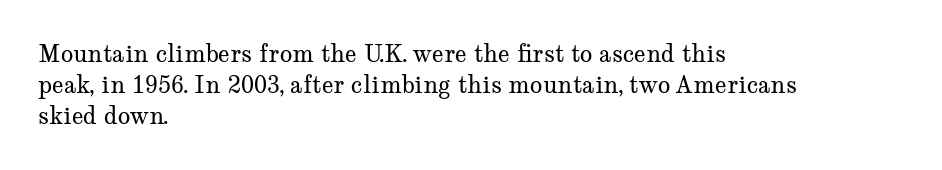
The image shows 23 px text type, upright; set left-aligned, normal line spacing (1.35x), normal letter spacing, not underlined.
